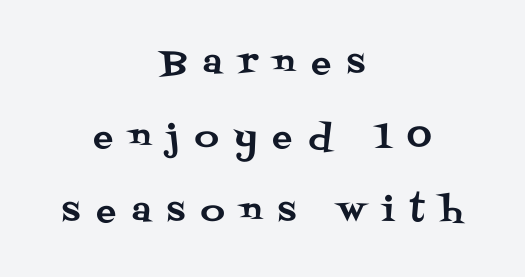
{"serif": "yes", "italic": "no", "width": "normal", "stroke_contrast": "medium", "x_height": "large", "monospaced": "no", "underline": "no", "align": "center", "line_spacing": "loose", "line_spacing_ratio": 2.24, "letter_spacing": "wide", "letter_spacing_em": 0.49, "glyph_px": 33}
